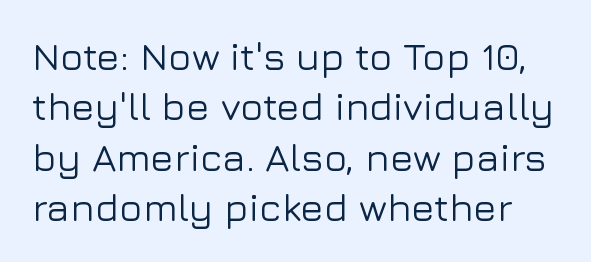
{"serif": "no", "italic": "no", "width": "normal", "stroke_contrast": "low", "x_height": "medium", "monospaced": "no", "underline": "no", "line_spacing": "normal", "line_spacing_ratio": 1.29, "letter_spacing": "normal", "letter_spacing_em": 0.0, "glyph_px": 39}
